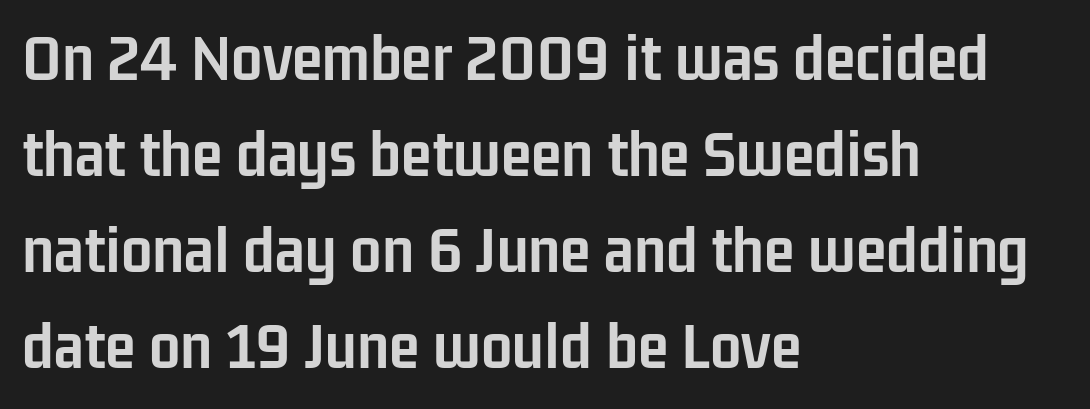
Q: Is the text bold? A: Yes.
Q: Is the text italic (slanted)? A: No, it is upright.
Q: Is the typeface a serif or a sans-serif typeface? A: Sans-serif.
Q: Is the text underlined? A: No.
Q: How is the paragraph aligned? A: Left-aligned.
Q: Is the spacing between letters normal or unusually wide? A: Normal.
Q: Is the spacing between lines tight, normal or loose? A: Normal.
Q: Width (condensed, normal, or wide)? A: Condensed.
Q: Stroke contrast? A: Low.
Q: x-height? A: Medium.
Q: Monospaced? A: No.
